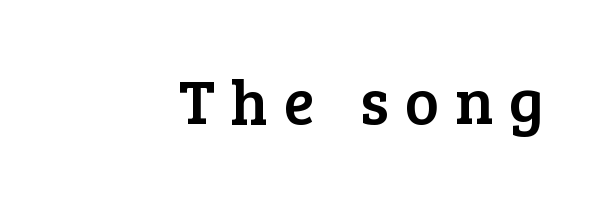
Q: Is the text italic (slanted)? A: No, it is upright.
Q: Is the typeface a serif or a sans-serif typeface? A: Serif.
Q: Is the text underlined? A: No.
Q: How is the paragraph aligned? A: Right-aligned.
Q: Is the spacing between letters normal or unusually wide? A: Unusually wide.
Q: Width (condensed, normal, or wide)? A: Normal.
Q: Stroke contrast? A: Low.
Q: x-height? A: Medium.
Q: Monospaced? A: No.
